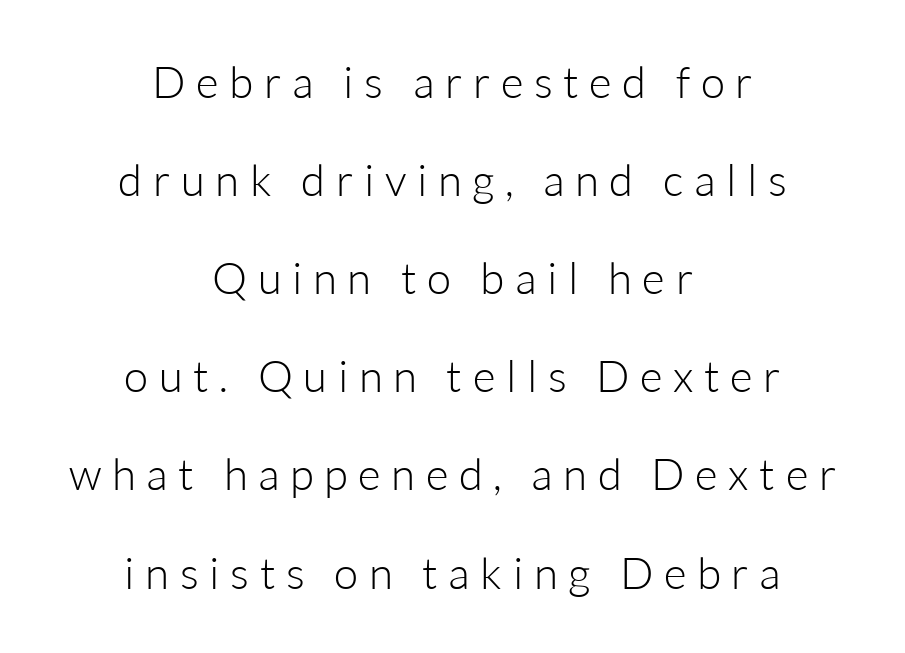
Q: Is the text bold? A: No.
Q: Is the text italic (slanted)? A: No, it is upright.
Q: Is the typeface a serif or a sans-serif typeface? A: Sans-serif.
Q: Is the text underlined? A: No.
Q: How is the paragraph aligned? A: Centered.
Q: Is the spacing between letters normal or unusually wide? A: Unusually wide.
Q: Is the spacing between lines tight, normal or loose? A: Loose.
Q: Width (condensed, normal, or wide)? A: Normal.
Q: Stroke contrast? A: Low.
Q: x-height? A: Medium.
Q: Monospaced? A: No.
